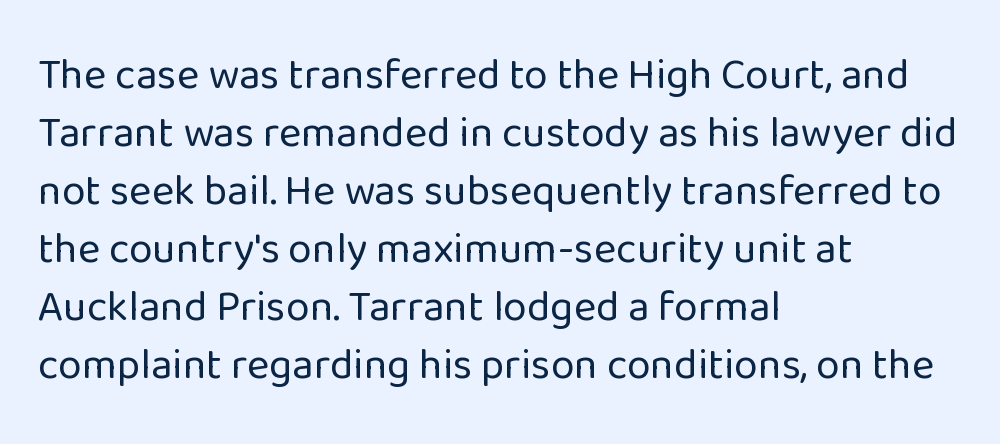
Spacing verdict: proportional, widths tailored to each character. I'd call this a sans setting — the letters go barefoot. Successive baselines arrive at the customary interval. Nobody drew a line under any word here. It's the straight-up-and-down kind of type.
